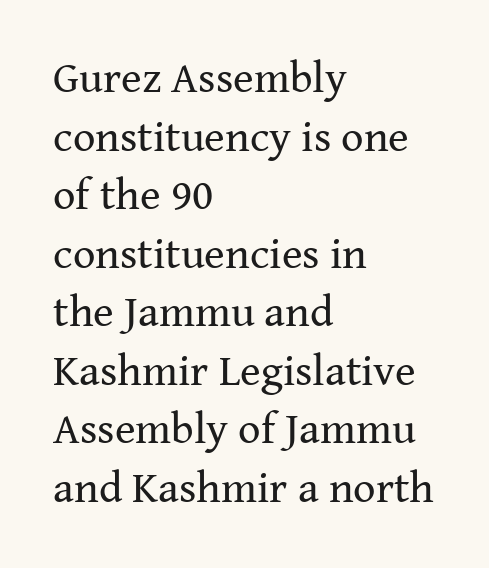
Q: Is the text bold? A: No.
Q: Is the text italic (slanted)? A: No, it is upright.
Q: Is the typeface a serif or a sans-serif typeface? A: Serif.
Q: Is the text underlined? A: No.
Q: How is the paragraph aligned? A: Left-aligned.
Q: Is the spacing between letters normal or unusually wide? A: Normal.
Q: Is the spacing between lines tight, normal or loose? A: Normal.
Q: Width (condensed, normal, or wide)? A: Normal.
Q: Stroke contrast? A: Medium.
Q: x-height? A: Medium.
Q: Monospaced? A: No.
